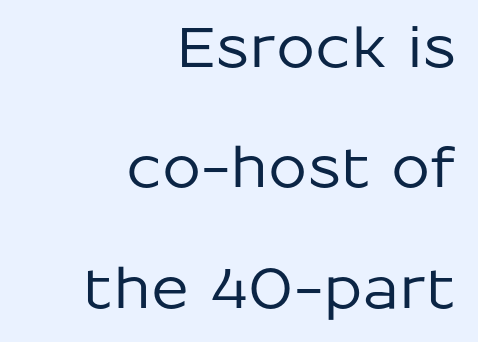
{"serif": "no", "italic": "no", "width": "normal", "stroke_contrast": "low", "x_height": "medium", "monospaced": "no", "underline": "no", "align": "right", "line_spacing": "loose", "line_spacing_ratio": 2.15, "letter_spacing": "normal", "letter_spacing_em": 0.0, "glyph_px": 56}
